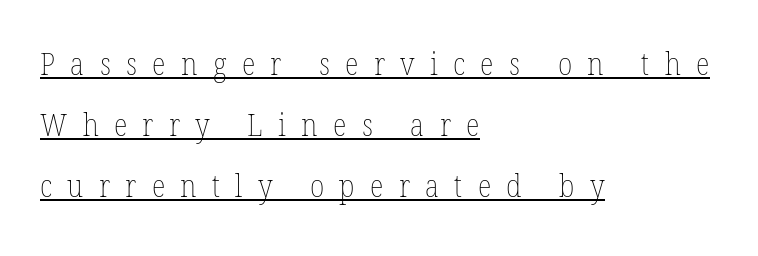
Q: Is the text bold? A: No.
Q: Is the text italic (slanted)? A: No, it is upright.
Q: Is the text underlined? A: Yes.
Q: How is the paragraph aligned? A: Left-aligned.
Q: Is the spacing between letters normal or unusually wide? A: Unusually wide.
Q: Is the spacing between lines tight, normal or loose? A: Loose.
Q: Width (condensed, normal, or wide)? A: Condensed.
Q: Stroke contrast? A: Low.
Q: x-height? A: Medium.
Q: Monospaced? A: No.
